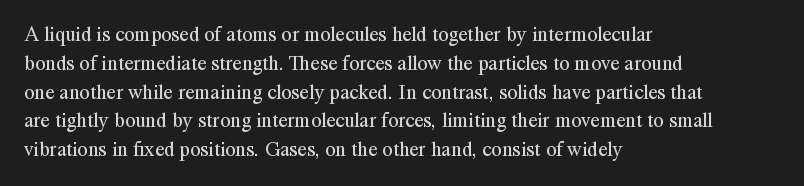
The image shows 21 px text type, upright; set left-aligned, normal line spacing (1.37x), normal letter spacing, not underlined.
